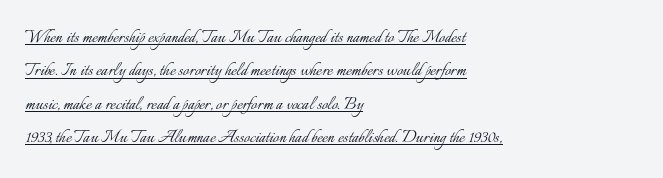
The image shows 21 px text type; set left-aligned, normal line spacing (1.59x), normal letter spacing, underlined.
